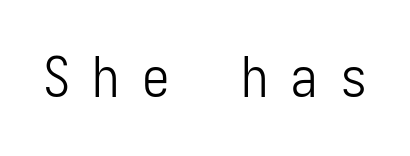
Q: Is the text bold? A: No.
Q: Is the text italic (slanted)? A: No, it is upright.
Q: Is the typeface a serif or a sans-serif typeface? A: Sans-serif.
Q: Is the text underlined? A: No.
Q: Is the spacing between letters normal or unusually wide? A: Unusually wide.
Q: Width (condensed, normal, or wide)? A: Condensed.
Q: Stroke contrast? A: Low.
Q: x-height? A: Medium.
